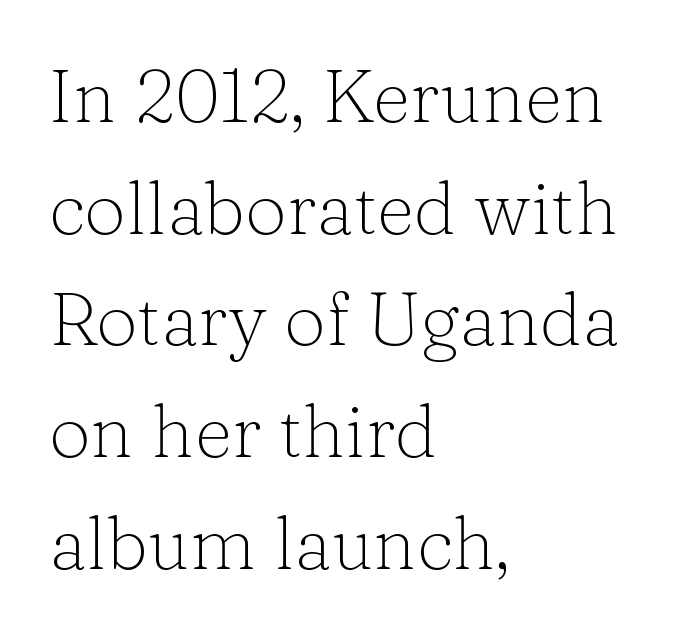
{"serif": "yes", "italic": "no", "bold": "no", "weight": "light", "width": "normal", "stroke_contrast": "low", "x_height": "medium", "monospaced": "no", "underline": "no", "align": "left", "line_spacing": "normal", "line_spacing_ratio": 1.51, "letter_spacing": "normal", "letter_spacing_em": 0.0, "glyph_px": 74}
